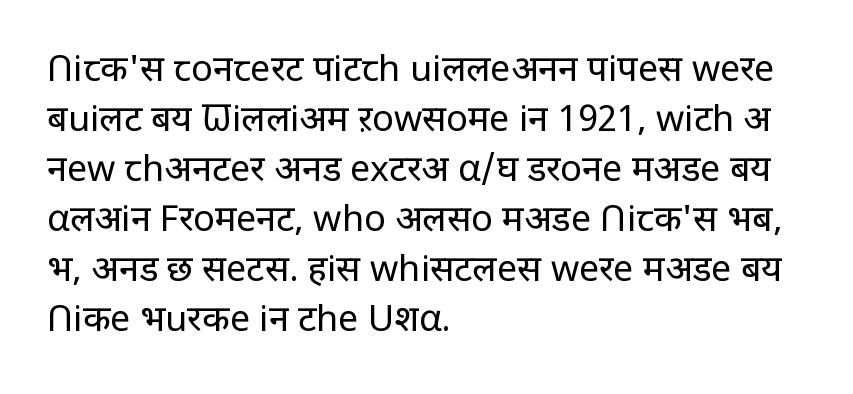
Q: Is the text bold? A: No.
Q: Is the text italic (slanted)? A: No, it is upright.
Q: Is the typeface a serif or a sans-serif typeface? A: Sans-serif.
Q: Is the text underlined? A: No.
Q: How is the paragraph aligned? A: Left-aligned.
Q: Is the spacing between letters normal or unusually wide? A: Normal.
Q: Is the spacing between lines tight, normal or loose? A: Normal.
Q: Width (condensed, normal, or wide)? A: Normal.
Q: Stroke contrast? A: Low.
Q: x-height? A: Large.
Q: Monospaced? A: No.
